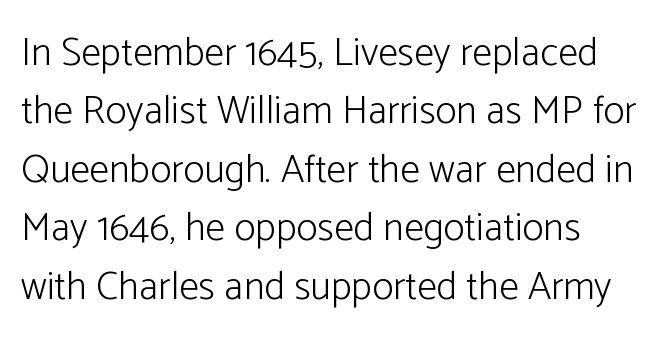
The image shows 40 px light sans-serif type, upright; set normal line spacing (1.46x), normal letter spacing, not underlined; low stroke contrast and a medium x-height.
